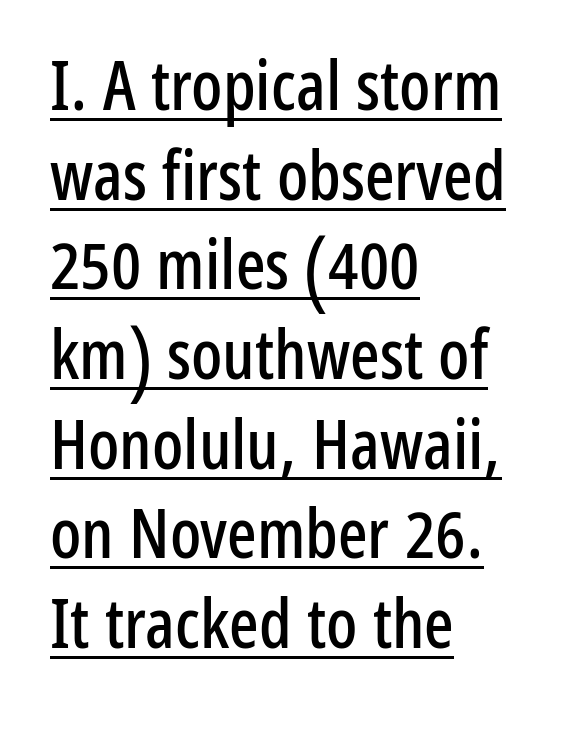
{"serif": "no", "italic": "no", "width": "condensed", "stroke_contrast": "low", "x_height": "medium", "monospaced": "no", "underline": "yes", "align": "left", "line_spacing": "normal", "line_spacing_ratio": 1.3, "letter_spacing": "normal", "letter_spacing_em": 0.0, "glyph_px": 69}
